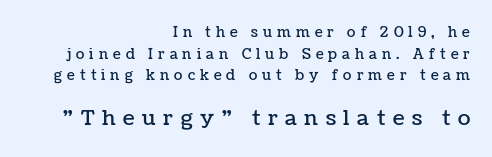
{"italic": "no", "underline": "no", "align": "right", "line_spacing": "normal", "line_spacing_ratio": 1.54, "letter_spacing": "wide", "letter_spacing_em": 0.36, "larger_block": "second", "size_ratio": 1.5, "glyph_px": 21}
